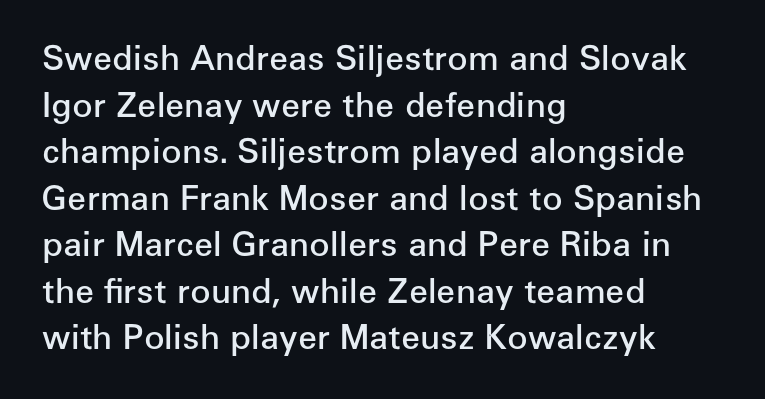
Q: Is the text bold? A: Semi-bold.
Q: Is the text italic (slanted)? A: No, it is upright.
Q: Is the typeface a serif or a sans-serif typeface? A: Sans-serif.
Q: Is the text underlined? A: No.
Q: How is the paragraph aligned? A: Left-aligned.
Q: Is the spacing between letters normal or unusually wide? A: Normal.
Q: Is the spacing between lines tight, normal or loose? A: Normal.
Q: Width (condensed, normal, or wide)? A: Normal.
Q: Stroke contrast? A: Low.
Q: x-height? A: Medium.
Q: Monospaced? A: No.
